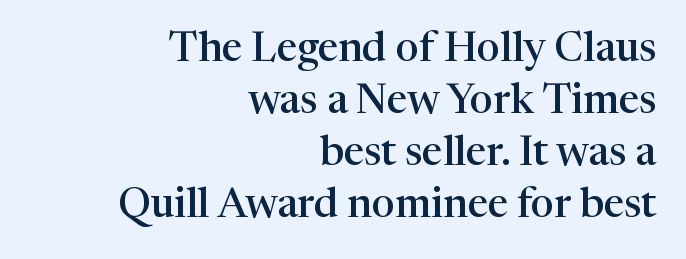
Q: Is the text bold? A: Semi-bold.
Q: Is the text italic (slanted)? A: No, it is upright.
Q: Is the typeface a serif or a sans-serif typeface? A: Serif.
Q: Is the text underlined? A: No.
Q: How is the paragraph aligned? A: Right-aligned.
Q: Is the spacing between letters normal or unusually wide? A: Normal.
Q: Is the spacing between lines tight, normal or loose? A: Normal.
Q: Width (condensed, normal, or wide)? A: Normal.
Q: Stroke contrast? A: High.
Q: x-height? A: Medium.
Q: Monospaced? A: No.
